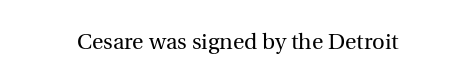
The space directly below the letters is spotless. Quick note: not italic, upright. The line texture is even and compact thanks to regular tracking. These glyphs show unthickened strokes, regular width or finer.
